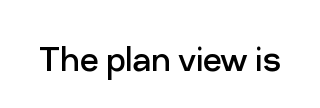
The strip under each line holds only bare page. Summary of weight: not heavy and not bold. Do the letters lean? They stand straight. A typesetter would call this zero additional tracking. Note: no serifs on the glyphs.
